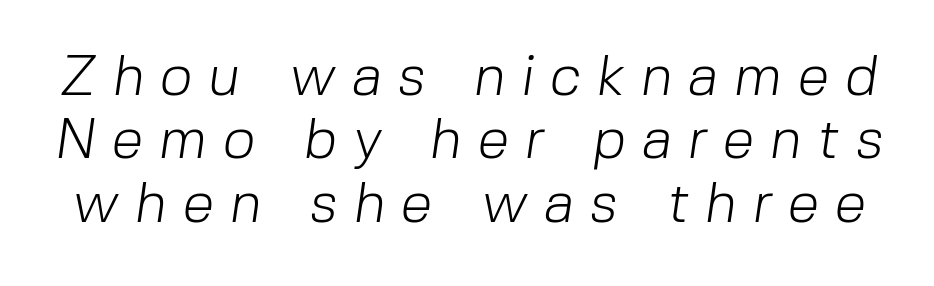
Q: Is the text bold? A: No.
Q: Is the typeface a serif or a sans-serif typeface? A: Sans-serif.
Q: Is the text underlined? A: No.
Q: Is the spacing between letters normal or unusually wide? A: Unusually wide.
Q: Is the spacing between lines tight, normal or loose? A: Tight.
Q: Width (condensed, normal, or wide)? A: Normal.
Q: Stroke contrast? A: Low.
Q: x-height? A: Medium.
Q: Monospaced? A: No.
